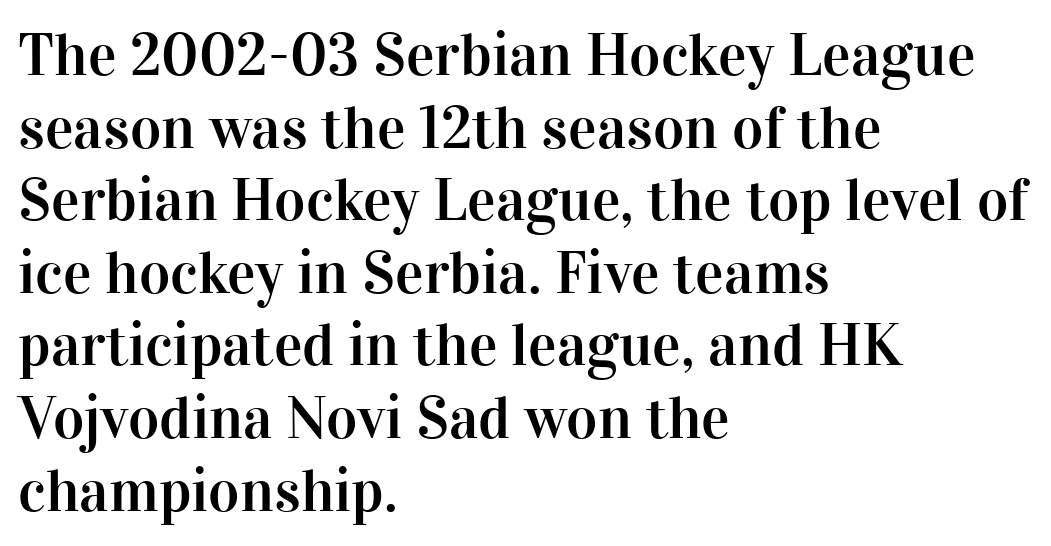
The image shows 60 px serif type, upright; set left-aligned, line spacing 1.21x, normal letter spacing, not underlined; high stroke contrast and a medium x-height.
